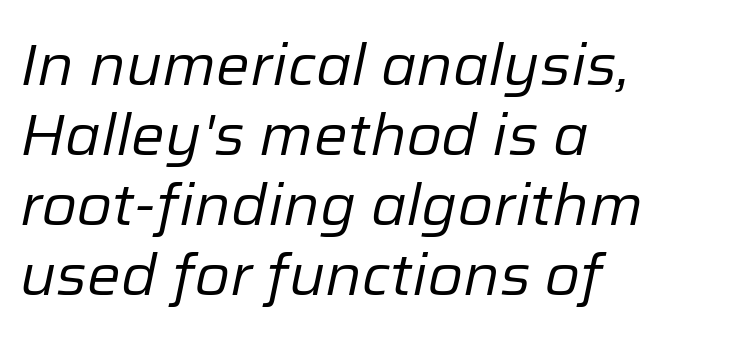
The image shows 57 px regular-weight type, italic (leaning right); set left-aligned, line spacing 1.23x, normal letter spacing, not underlined; low stroke contrast and a medium x-height.
